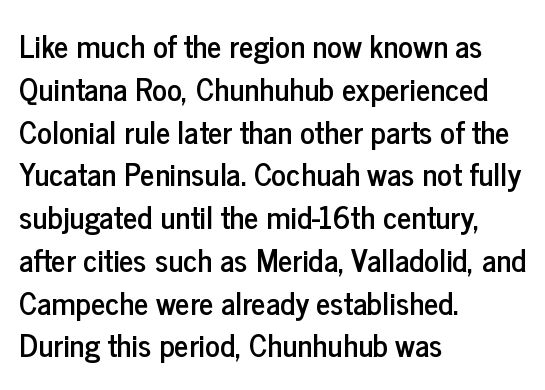
The image shows 31 px condensed sans-serif type, upright; set left-aligned, normal line spacing (1.38x), normal letter spacing, not underlined; low stroke contrast and a medium x-height.
